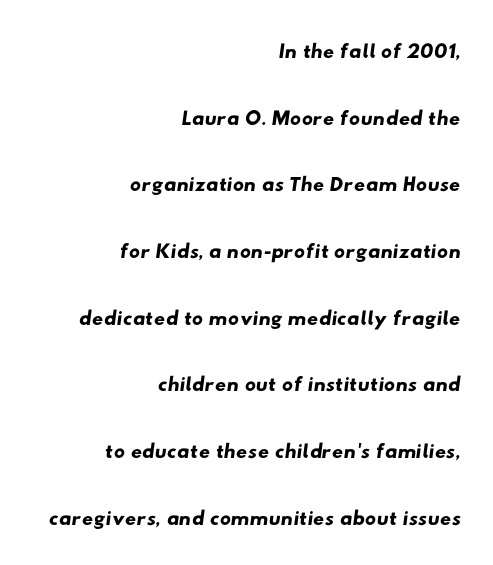
Q: Is the typeface a serif or a sans-serif typeface? A: Sans-serif.
Q: Is the text underlined? A: No.
Q: How is the paragraph aligned? A: Right-aligned.
Q: Is the spacing between letters normal or unusually wide? A: Normal.
Q: Is the spacing between lines tight, normal or loose? A: Loose.
Q: Width (condensed, normal, or wide)? A: Wide.
Q: Stroke contrast? A: Low.
Q: x-height? A: Small.
Q: Monospaced? A: No.
